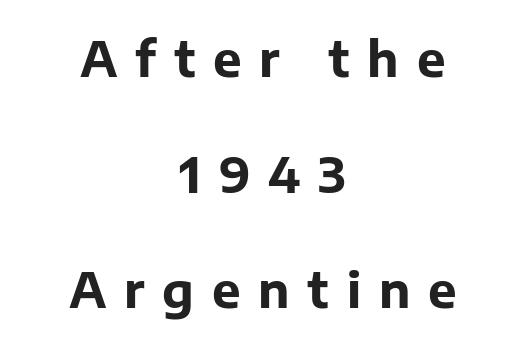
Q: Is the text bold? A: Yes.
Q: Is the text italic (slanted)? A: No, it is upright.
Q: Is the typeface a serif or a sans-serif typeface? A: Sans-serif.
Q: Is the text underlined? A: No.
Q: How is the paragraph aligned? A: Centered.
Q: Is the spacing between letters normal or unusually wide? A: Unusually wide.
Q: Is the spacing between lines tight, normal or loose? A: Loose.
Q: Width (condensed, normal, or wide)? A: Normal.
Q: Stroke contrast? A: Low.
Q: x-height? A: Medium.
Q: Monospaced? A: No.
